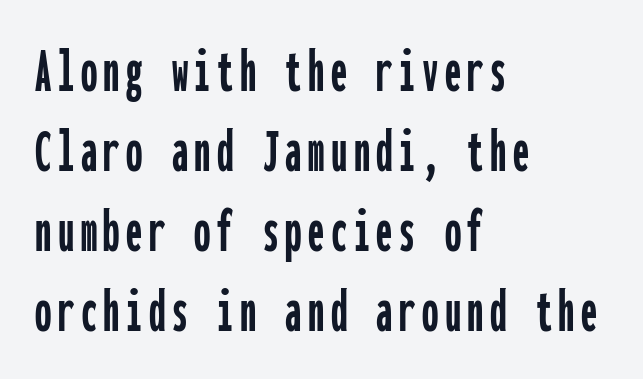
The image shows 65 px condensed sans-serif type, upright, monospaced; set left-aligned, line spacing 1.23x, not underlined; low stroke contrast and a medium x-height.
